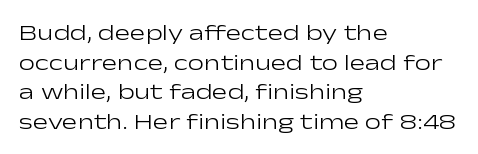
The lines sit at an ordinary, default distance from one another. The rag falls on the right side of this text block. The characters are drawn with everyday or finer stroke widths. Descender tails drop into unmarked territory.
